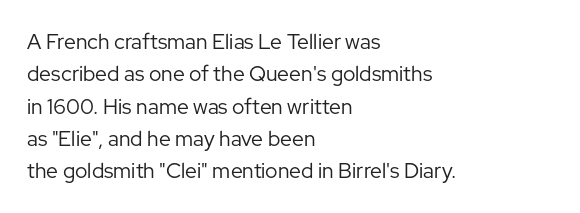
{"italic": "no", "bold": "no", "underline": "no", "align": "left", "line_spacing": "normal", "line_spacing_ratio": 1.54, "letter_spacing": "normal", "letter_spacing_em": 0.0, "glyph_px": 21}
